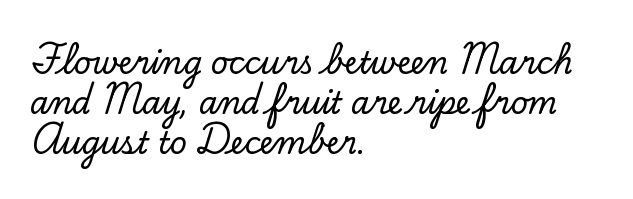
Q: Is the text italic (slanted)? A: Yes.
Q: Is the typeface a serif or a sans-serif typeface? A: Serif.
Q: Is the text underlined? A: No.
Q: How is the paragraph aligned? A: Left-aligned.
Q: Is the spacing between letters normal or unusually wide? A: Normal.
Q: Is the spacing between lines tight, normal or loose? A: Normal.
Q: Width (condensed, normal, or wide)? A: Normal.
Q: Stroke contrast? A: Low.
Q: x-height? A: Small.
Q: Monospaced? A: No.
